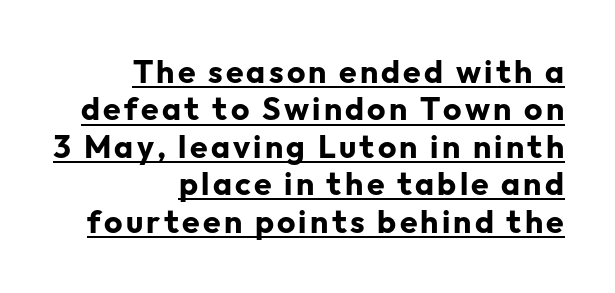
The typesetter has applied underlining to the passage shown. Heavy-handed strokes throughout: this text is bold. The paragraph shown leans on its right margin. The face used here is proportionally spaced, like ordinary book or web type. Serif or sans? Sans — the stroke terminals are bare. The type sits square on the baseline with zero lean.
